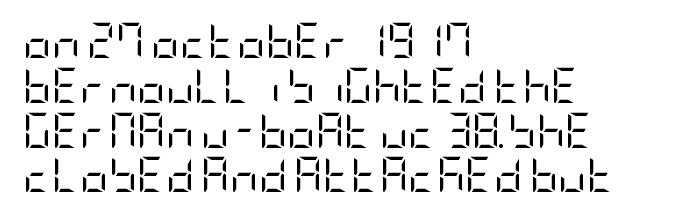
{"serif": "no", "italic": "no", "bold": "no", "weight": "regular", "width": "condensed", "stroke_contrast": "low", "x_height": "large", "underline": "no", "align": "left", "line_spacing": "normal", "line_spacing_ratio": 1.28, "letter_spacing": "normal", "letter_spacing_em": 0.0, "glyph_px": 35}
